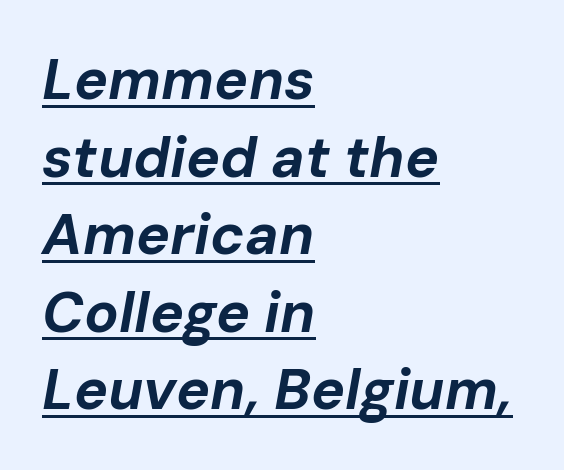
The passage shown is typed in a proportional face where columns would drift. This is heavy type, rendered in bold. This sample keeps an unexceptional amount of space between lines. Beneath each row of characters lies a ruled line. This sample is left-justified, so line endings fall wherever the words run out.
